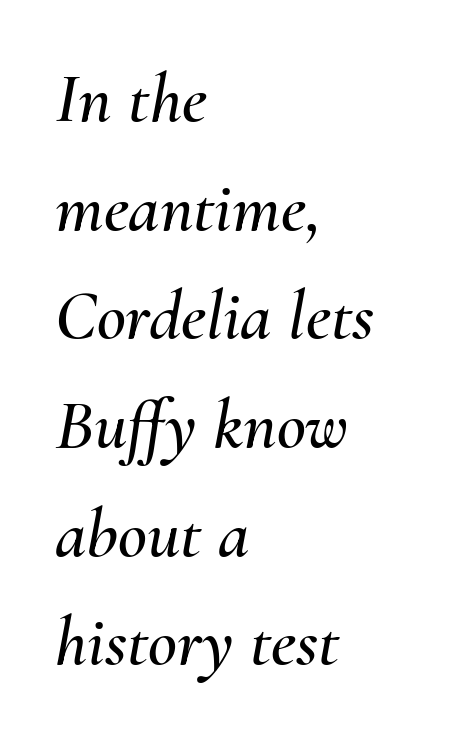
The image shows 71 px text type, italic (leaning right); set left-aligned, normal line spacing (1.53x), normal letter spacing, not underlined; medium stroke contrast and a small x-height.
